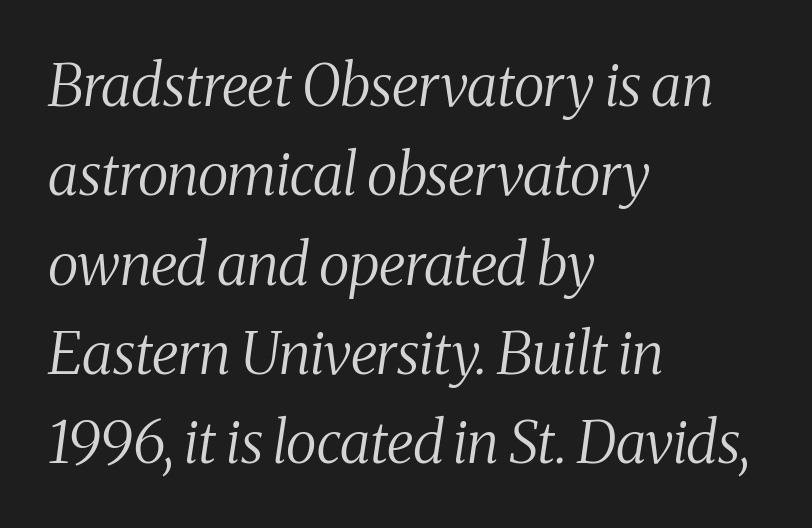
In terms of leading, this rendering sits right in the middle. The rendering uses natural spacing where letterforms have individual widths. Heft: none added — not bold. Line starts are locked; line ends wander.
